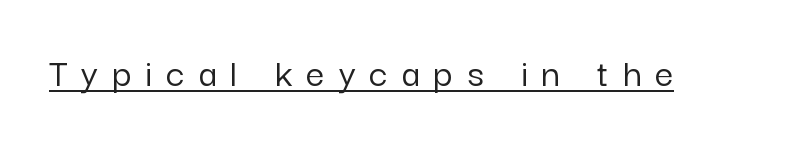
Q: Is the text italic (slanted)? A: No, it is upright.
Q: Is the typeface a serif or a sans-serif typeface? A: Sans-serif.
Q: Is the text underlined? A: Yes.
Q: Is the spacing between letters normal or unusually wide? A: Unusually wide.
Q: Width (condensed, normal, or wide)? A: Normal.
Q: Stroke contrast? A: Low.
Q: x-height? A: Medium.
Q: Monospaced? A: No.
